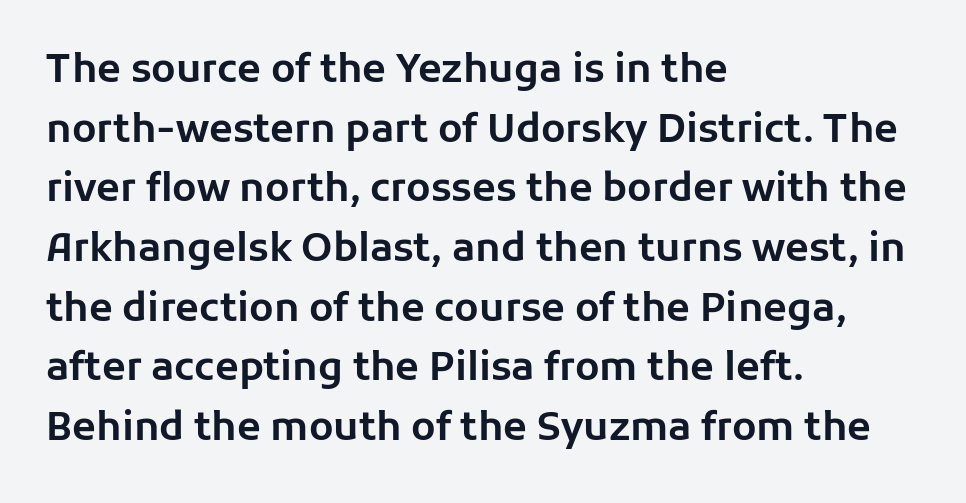
{"serif": "no", "italic": "no", "width": "normal", "stroke_contrast": "low", "x_height": "medium", "monospaced": "no", "underline": "no", "align": "left", "line_spacing": "normal", "line_spacing_ratio": 1.53, "letter_spacing": "normal", "letter_spacing_em": 0.0, "glyph_px": 39}
